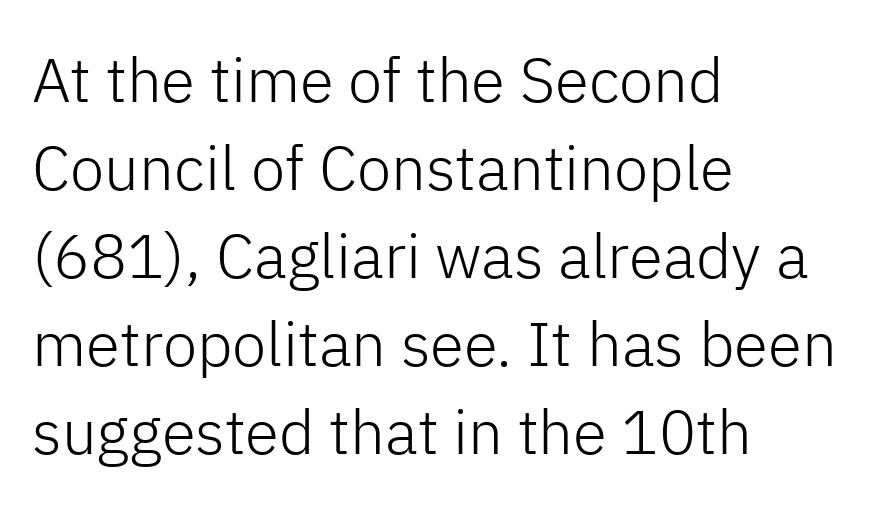
{"serif": "no", "italic": "no", "bold": "no", "weight": "light", "width": "normal", "stroke_contrast": "low", "x_height": "medium", "monospaced": "no", "underline": "no", "align": "left", "line_spacing": "normal", "line_spacing_ratio": 1.42, "letter_spacing": "normal", "letter_spacing_em": 0.0, "glyph_px": 62}
